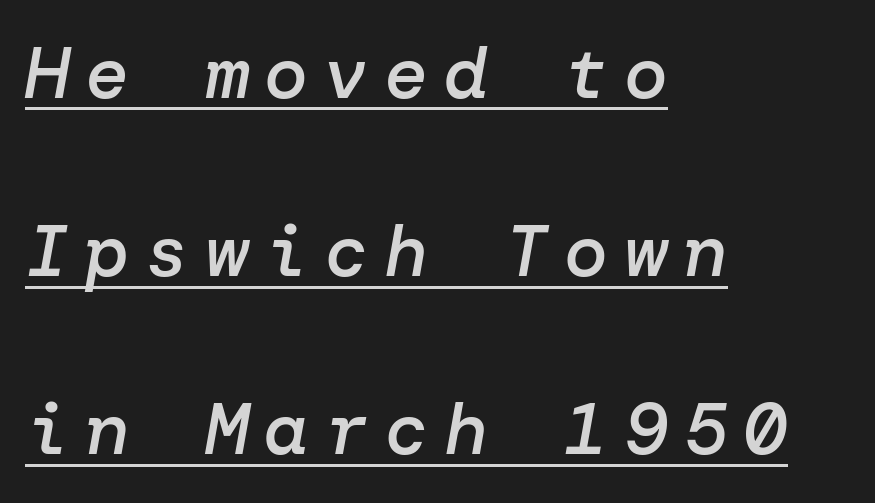
{"italic": "yes", "lean": "right", "slant_degrees": 10, "bold": "semi", "weight": "semibold", "width": "normal", "stroke_contrast": "low", "x_height": "medium", "underline": "yes", "align": "left", "line_spacing": "loose", "line_spacing_ratio": 2.44, "letter_spacing": "wide", "letter_spacing_em": 0.22, "glyph_px": 73}
